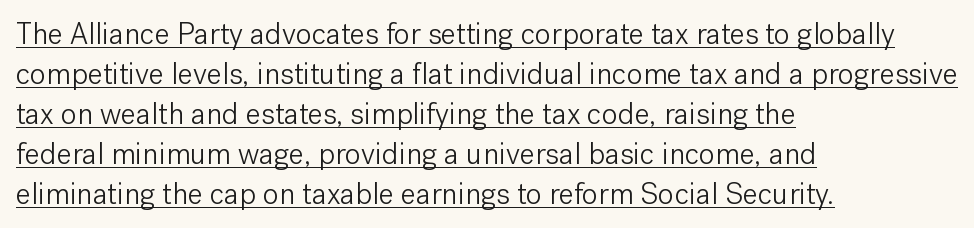
{"serif": "no", "italic": "no", "bold": "no", "weight": "light", "width": "normal", "stroke_contrast": "low", "x_height": "medium", "monospaced": "no", "underline": "yes", "align": "left", "line_spacing": "normal", "line_spacing_ratio": 1.33, "letter_spacing": "normal", "letter_spacing_em": 0.0, "glyph_px": 30}
